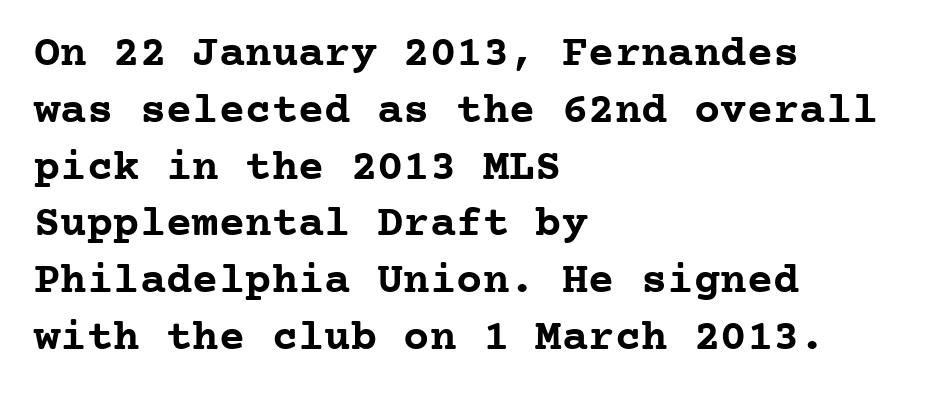
Q: Is the text bold? A: Yes.
Q: Is the text italic (slanted)? A: No, it is upright.
Q: Is the typeface a serif or a sans-serif typeface? A: Serif.
Q: Is the text underlined? A: No.
Q: How is the paragraph aligned? A: Left-aligned.
Q: Is the spacing between letters normal or unusually wide? A: Normal.
Q: Is the spacing between lines tight, normal or loose? A: Normal.
Q: Width (condensed, normal, or wide)? A: Normal.
Q: Stroke contrast? A: Low.
Q: x-height? A: Medium.
Q: Monospaced? A: Yes.
